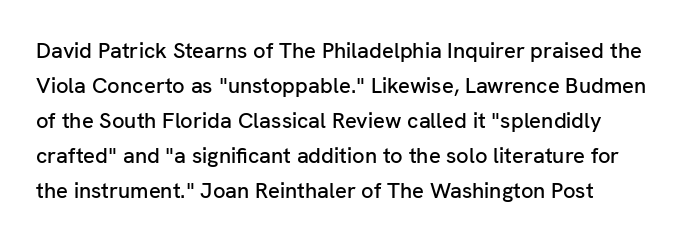
{"italic": "no", "underline": "no", "line_spacing": "normal", "line_spacing_ratio": 1.59, "letter_spacing": "normal", "letter_spacing_em": 0.0, "glyph_px": 22}
